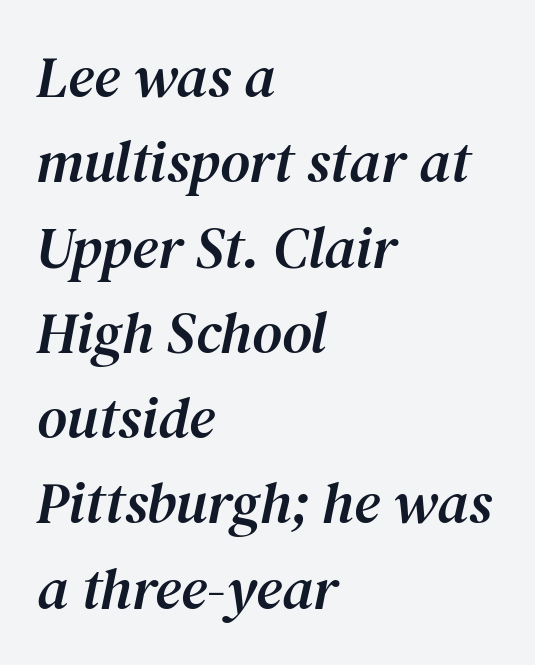
Q: Is the text italic (slanted)? A: Yes, it leans right by about 12 degrees.
Q: Is the typeface a serif or a sans-serif typeface? A: Serif.
Q: Is the text underlined? A: No.
Q: How is the paragraph aligned? A: Left-aligned.
Q: Is the spacing between letters normal or unusually wide? A: Normal.
Q: Is the spacing between lines tight, normal or loose? A: Normal.
Q: Width (condensed, normal, or wide)? A: Normal.
Q: Stroke contrast? A: Medium.
Q: x-height? A: Medium.
Q: Monospaced? A: No.
